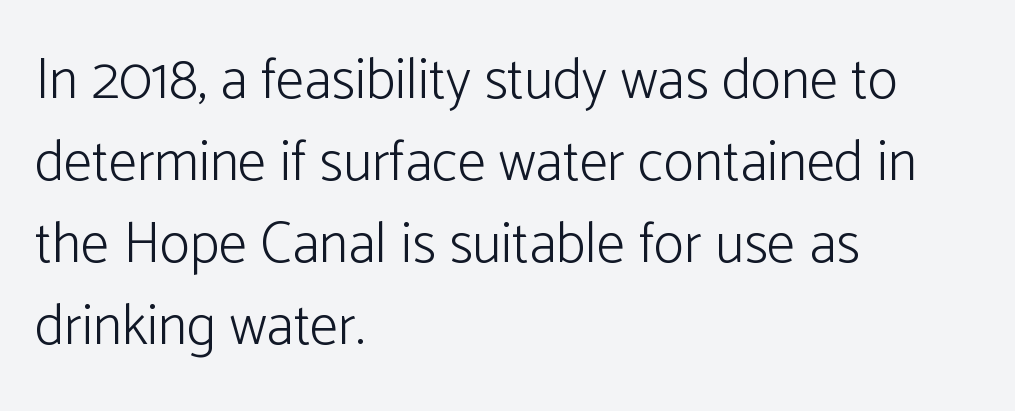
{"serif": "no", "italic": "no", "bold": "no", "weight": "light", "width": "normal", "stroke_contrast": "low", "x_height": "medium", "monospaced": "no", "underline": "no", "align": "left", "line_spacing": "normal", "line_spacing_ratio": 1.44, "letter_spacing": "normal", "letter_spacing_em": 0.0, "glyph_px": 57}
